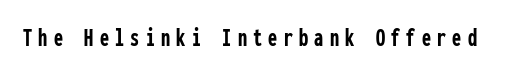
Q: Is the text bold? A: Yes.
Q: Is the text italic (slanted)? A: No, it is upright.
Q: Is the text underlined? A: No.
Q: Is the spacing between letters normal or unusually wide? A: Unusually wide.
